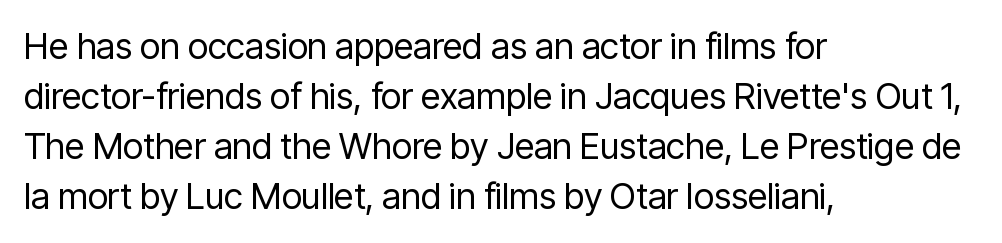
{"serif": "no", "italic": "no", "bold": "no", "weight": "regular", "width": "condensed", "stroke_contrast": "low", "x_height": "medium", "monospaced": "no", "underline": "no", "align": "left", "line_spacing": "normal", "line_spacing_ratio": 1.39, "letter_spacing": "normal", "letter_spacing_em": 0.0, "glyph_px": 36}
